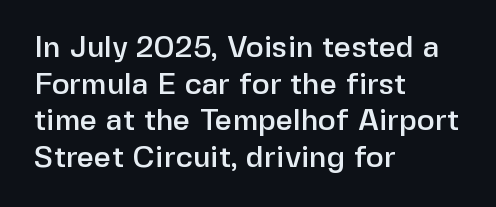
Q: Is the text italic (slanted)? A: No, it is upright.
Q: Is the typeface a serif or a sans-serif typeface? A: Sans-serif.
Q: Is the text underlined? A: No.
Q: How is the paragraph aligned? A: Left-aligned.
Q: Is the spacing between letters normal or unusually wide? A: Normal.
Q: Width (condensed, normal, or wide)? A: Normal.
Q: Stroke contrast? A: Low.
Q: x-height? A: Medium.
Q: Monospaced? A: No.
